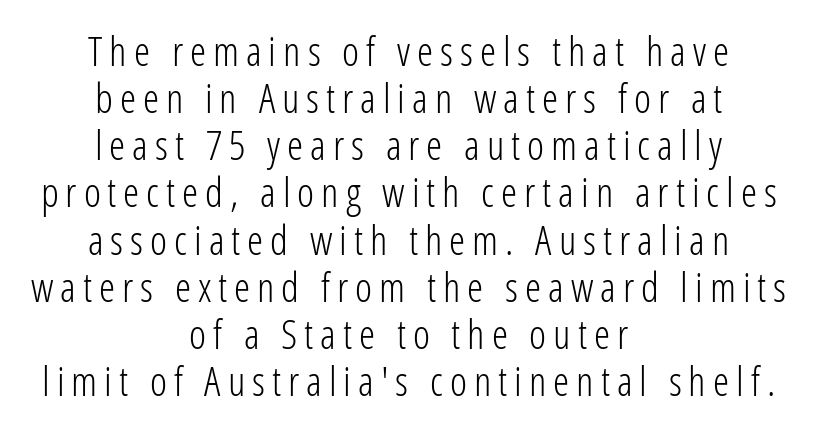
Q: Is the text bold? A: No.
Q: Is the text italic (slanted)? A: No, it is upright.
Q: Is the typeface a serif or a sans-serif typeface? A: Sans-serif.
Q: Is the text underlined? A: No.
Q: How is the paragraph aligned? A: Centered.
Q: Is the spacing between lines tight, normal or loose? A: Tight.
Q: Width (condensed, normal, or wide)? A: Condensed.
Q: Stroke contrast? A: Low.
Q: x-height? A: Medium.
Q: Monospaced? A: No.
